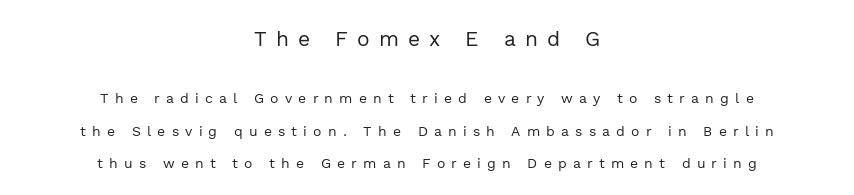
Large over small — that's the arrangement of the two blocks here. The gaps between neighbouring characters are conspicuously large. The space beneath each line is pristine and unruled. The paragraph has two soft edges and a firm central axis.
